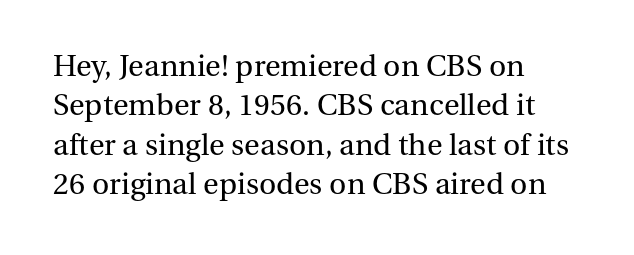
You can tell it's not italic because the verticals are truly vertical. Quick note: interline space is typical. These lines keep a tight, regular rhythm from letter to letter. A clean baseline with only descenders dipping below it.
